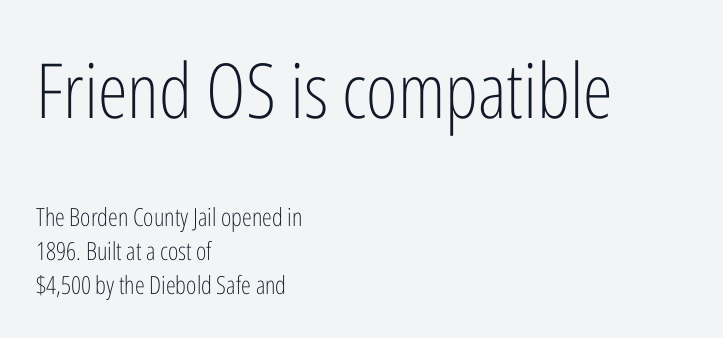
{"serif": "no", "italic": "no", "bold": "no", "weight": "light", "width": "condensed", "stroke_contrast": "low", "x_height": "medium", "monospaced": "no", "underline": "no", "align": "left", "line_spacing": "normal", "line_spacing_ratio": 1.35, "letter_spacing": "normal", "letter_spacing_em": 0.0, "larger_block": "first", "size_ratio": 3.04, "glyph_px": 76}
